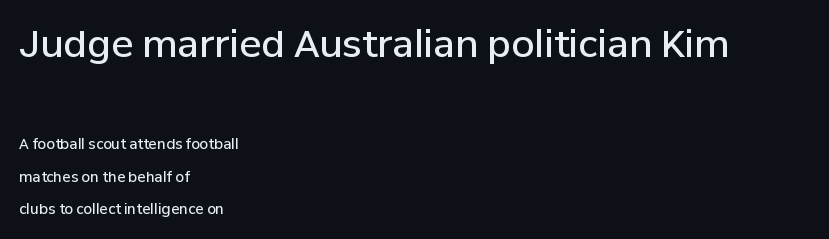
Look at the bottom of the vertical strokes: they stop flat, with no serifs. Successive baselines arrive slowly, with a big drop between each. Note the varied advance widths — an 'i' is clearly narrower than an 'm'. Weight check: semibold — heavier than regular, not quite bold.
